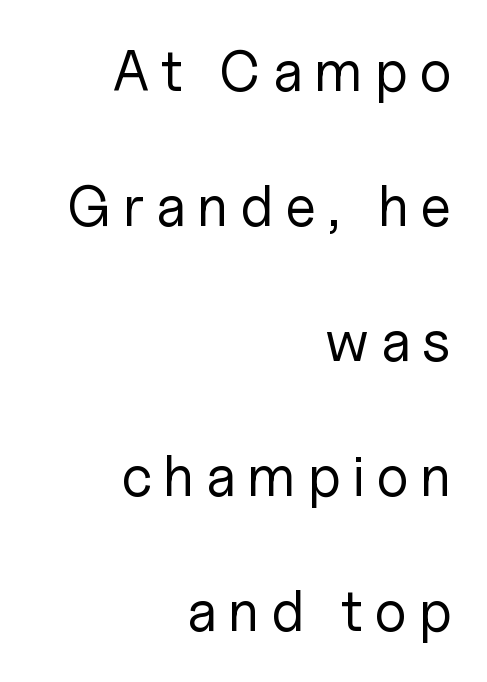
The image shows 57 px regular-weight sans-serif type, upright; set right-aligned, loose line spacing (2.37x), unusually wide letter spacing (+0.2 em), not underlined; low stroke contrast and a medium x-height.
